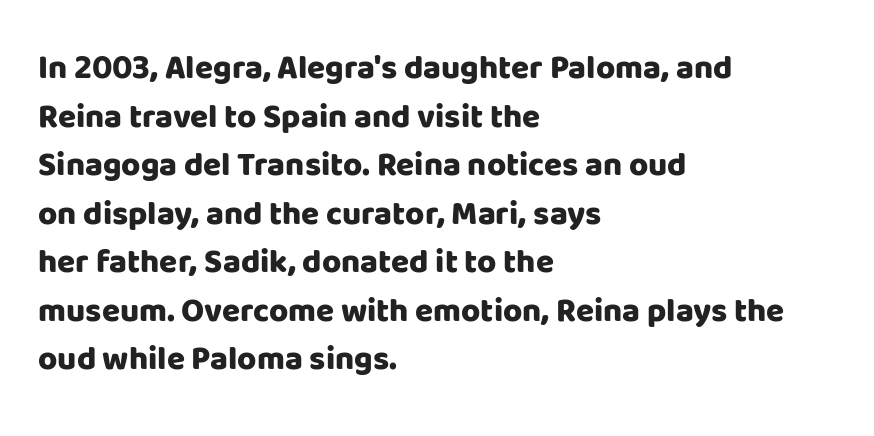
Is the block centered? No — it sits flush against the left margin. Words float on clear page, feet unadorned. This is roman type, the default non-slanted kind. The vertical gap from one line to the next is medium.
